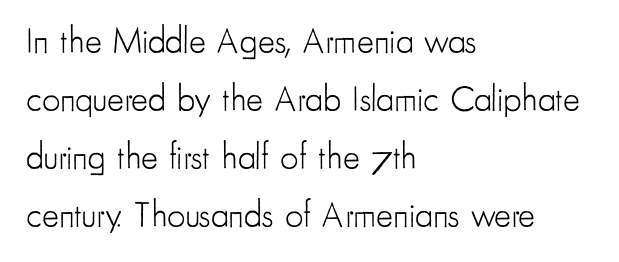
{"serif": "no", "italic": "no", "bold": "no", "weight": "light", "width": "condensed", "stroke_contrast": "low", "x_height": "small", "monospaced": "no", "underline": "no", "align": "left", "line_spacing": "normal", "line_spacing_ratio": 1.61, "letter_spacing": "normal", "letter_spacing_em": 0.0, "glyph_px": 36}
